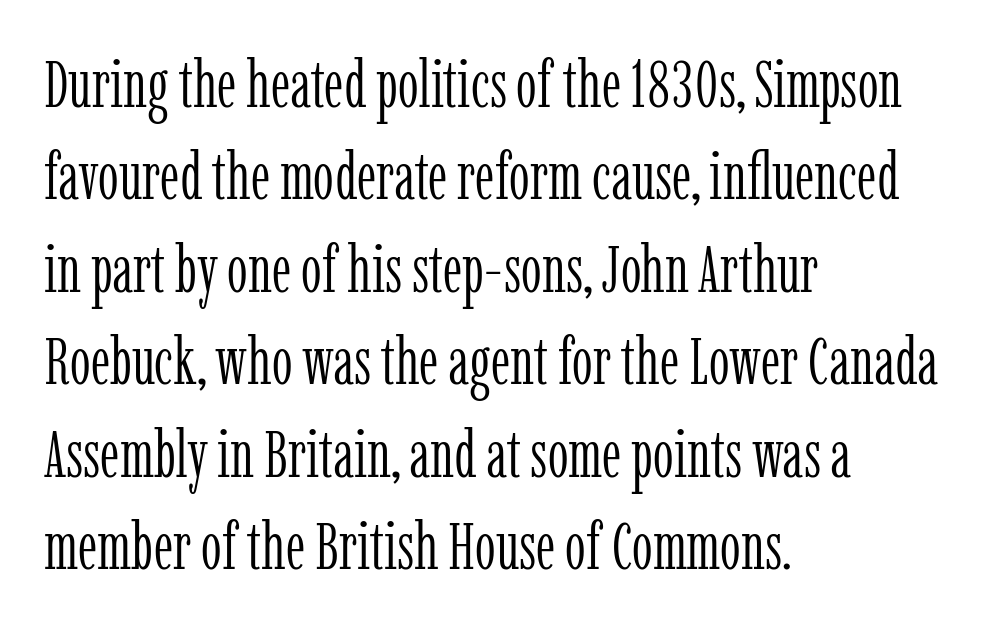
Small tapered or slab feet sit at the stroke ends, so this counts as serif. Notice how the stems are strictly vertical — no italics here. You could not count columns in this text — the font is proportionally spaced. The line-height multiplier appears to be the usual default. Descender tails drop into unmarked territory. Short note: letters normally spaced.
